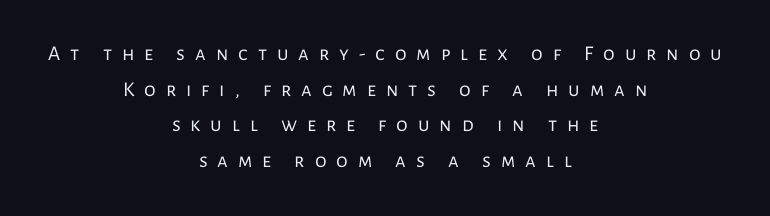
{"italic": "no", "bold": "no", "underline": "no", "align": "center", "line_spacing": "normal", "line_spacing_ratio": 1.7, "letter_spacing": "wide", "letter_spacing_em": 0.47, "glyph_px": 21}
